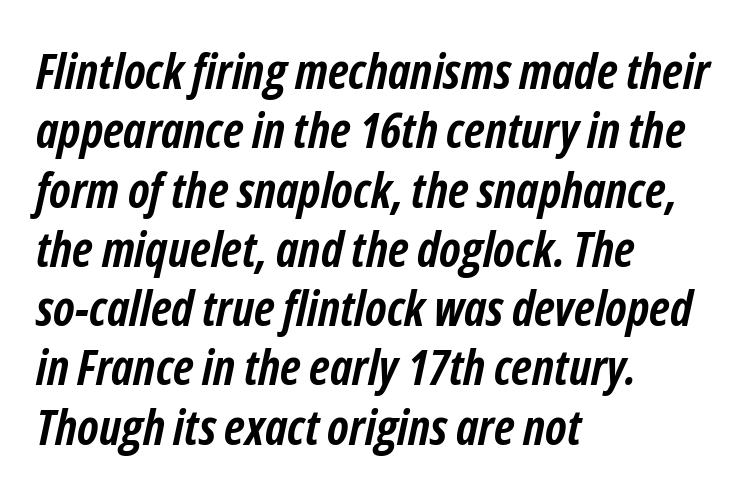
Q: Is the text bold? A: Yes.
Q: Is the text italic (slanted)? A: Yes, it leans right by about 12 degrees.
Q: Is the text underlined? A: No.
Q: How is the paragraph aligned? A: Left-aligned.
Q: Is the spacing between letters normal or unusually wide? A: Normal.
Q: Width (condensed, normal, or wide)? A: Condensed.
Q: Stroke contrast? A: Low.
Q: x-height? A: Medium.
Q: Monospaced? A: No.
